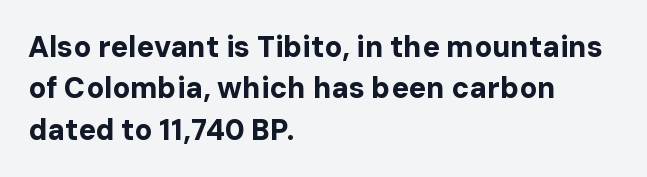
{"serif": "no", "italic": "no", "bold": "yes", "weight": "bold", "width": "normal", "stroke_contrast": "low", "x_height": "medium", "monospaced": "no", "underline": "no", "align": "left", "line_spacing": "normal", "line_spacing_ratio": 1.43, "letter_spacing": "normal", "letter_spacing_em": 0.0, "glyph_px": 29}
